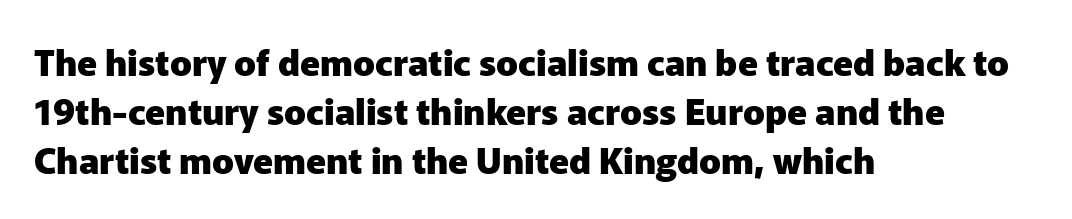
The lines are quadded left. The leading is moderate, giving the passage an even texture. Strong, thick strokes mark this as bold type. A typesetter would label this face a sans.
